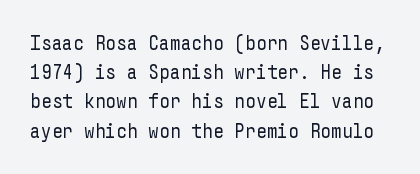
{"italic": "no", "bold": "no", "underline": "no", "line_spacing": "normal", "line_spacing_ratio": 1.39, "letter_spacing": "normal", "letter_spacing_em": 0.0, "glyph_px": 21}
